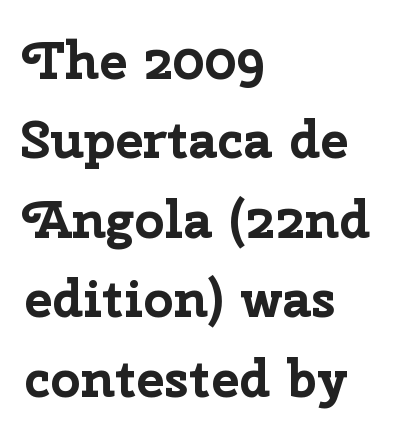
Font category for this specimen: sans-serif. The font's upright variant was chosen for this text. Students, observe: this is what conventionally led text looks like. These lines keep a tight, regular rhythm from letter to letter. Rule under the text: the space is simply empty. I'd describe the lettering as bold — thick and assertive.
